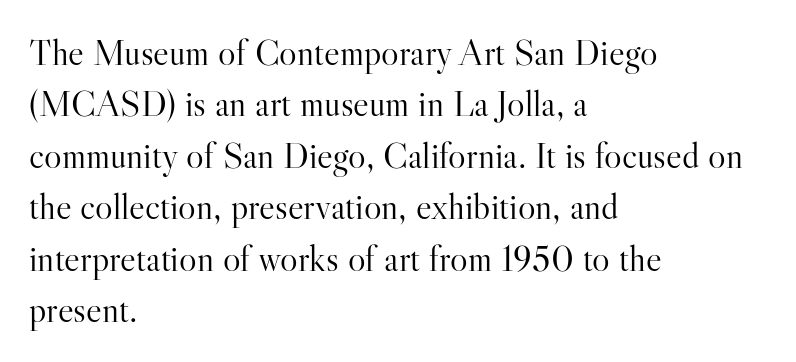
The letterforms sit at book weight or below. Posture: straight, roman, zero tilt. Descender tails drop into unmarked territory. The designer left line spacing at the default.
